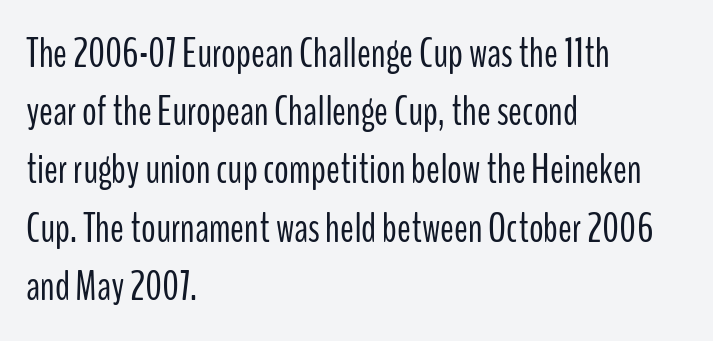
Q: Is the text bold? A: No.
Q: Is the text italic (slanted)? A: No, it is upright.
Q: Is the typeface a serif or a sans-serif typeface? A: Sans-serif.
Q: Is the text underlined? A: No.
Q: How is the paragraph aligned? A: Left-aligned.
Q: Is the spacing between letters normal or unusually wide? A: Normal.
Q: Is the spacing between lines tight, normal or loose? A: Normal.
Q: Width (condensed, normal, or wide)? A: Condensed.
Q: Stroke contrast? A: Low.
Q: x-height? A: Medium.
Q: Monospaced? A: No.
